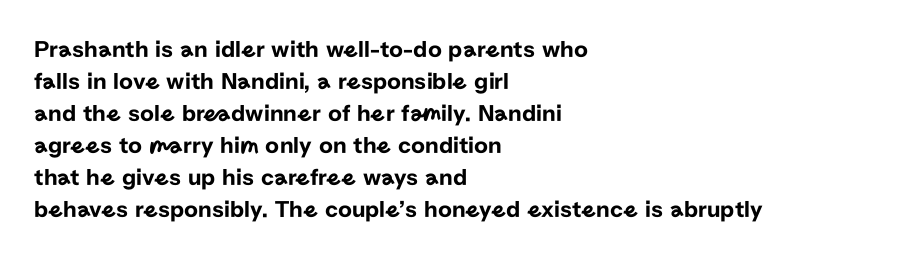
The image shows 24 px text type, upright; set left-aligned, normal line spacing (1.33x), normal letter spacing, not underlined.
